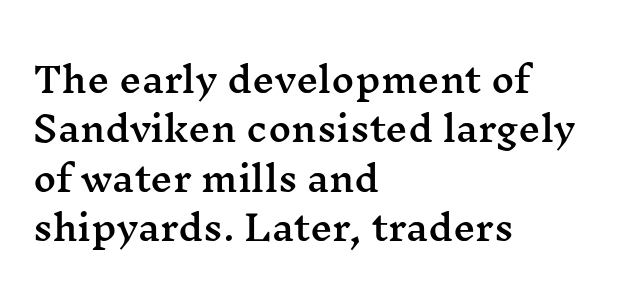
Summary of vertical rhythm: regular, with standard interline spacing. The typeface chosen for these lines features serifs. Honestly, the letter spacing is just normal — you wouldn't notice it. A classic flush-left, rag-right setting is used for this passage. You can tell it's not italic because the verticals are truly vertical. These lines are rendered in a variable-pitch font.
